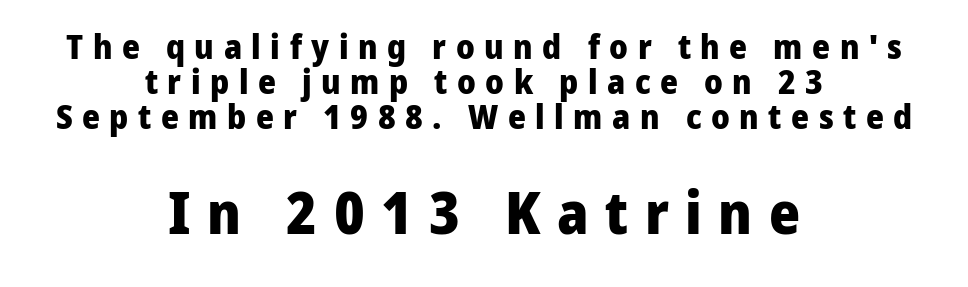
A clean baseline with only descenders dipping below it. The font is running at its bold setting. Each letter's strokes conclude bluntly, with no projecting serifs. These lines stack symmetrically, like a column narrowing and widening about its center.
